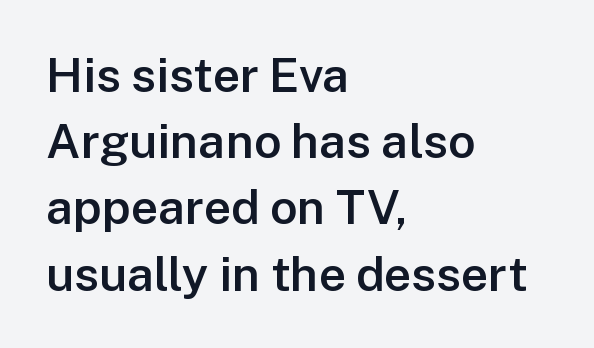
Which margin do the lines hug? The left one — the right edge is uneven. What's the leading like? Ordinary, nothing unusual. Vertical strokes here are truly vertical. Students, note that the glyphs here touch the page at normal intervals. Descenders hang freely into open space.
